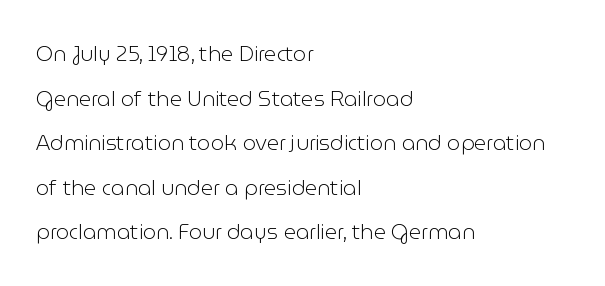
The image shows 21 px text type, upright; set left-aligned, loose line spacing (2.12x), normal letter spacing, not underlined.
